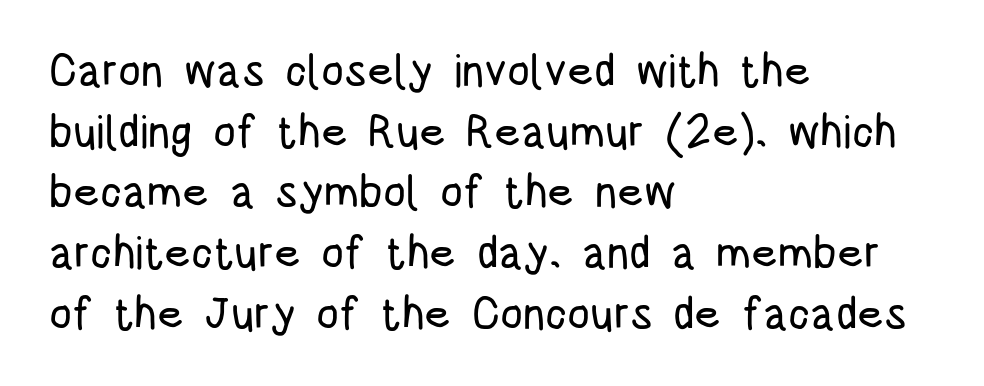
{"serif": "no", "italic": "no", "width": "condensed", "stroke_contrast": "low", "x_height": "large", "monospaced": "no", "underline": "no", "align": "left", "line_spacing": "normal", "line_spacing_ratio": 1.35, "letter_spacing": "normal", "letter_spacing_em": 0.0, "glyph_px": 45}
